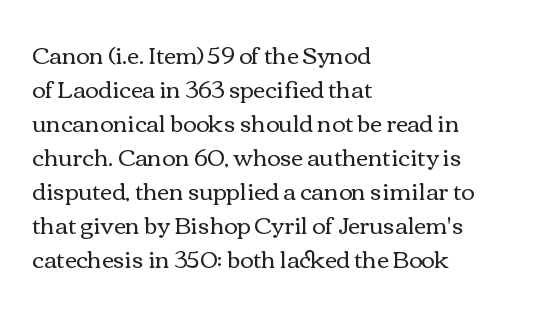
{"italic": "no", "bold": "no", "underline": "no", "align": "left", "line_spacing": "normal", "line_spacing_ratio": 1.48, "letter_spacing": "normal", "letter_spacing_em": 0.0, "glyph_px": 23}
